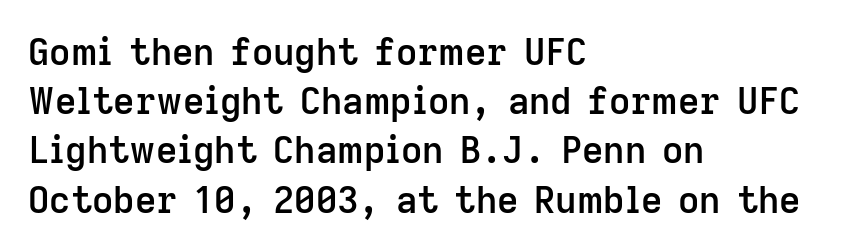
{"serif": "no", "italic": "no", "bold": "semi", "weight": "semibold", "width": "normal", "stroke_contrast": "low", "x_height": "medium", "monospaced": "no", "underline": "no", "align": "left", "line_spacing": "normal", "line_spacing_ratio": 1.33, "letter_spacing": "normal", "letter_spacing_em": 0.0, "glyph_px": 37}
